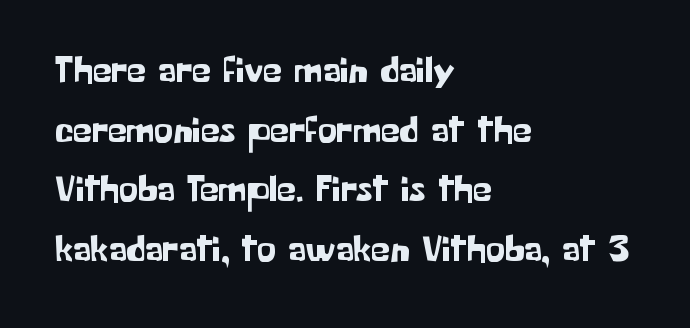
The image shows 38 px sans-serif type, upright; set left-aligned, normal line spacing (1.57x), normal letter spacing, not underlined; low stroke contrast and a medium x-height.
